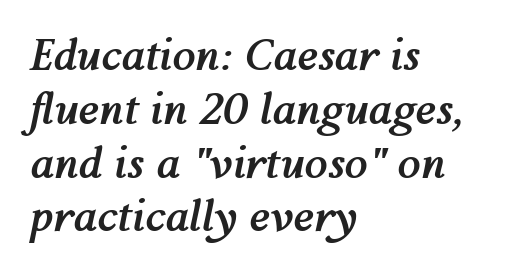
Do the characters align in a grid? No, the font is proportional. Tracking value appears to be zero — textbook default spacing. Leftover space on each line is placed entirely after the last word. Summary of weight: heavy, a full bold. The strip under each line holds only bare page. Looking at the ascenders, they clearly lean.
